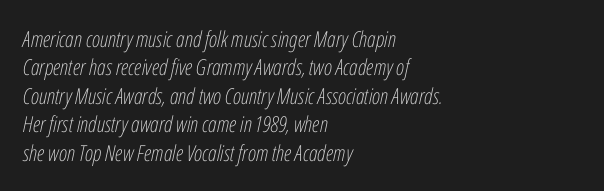
{"italic": "yes", "lean": "right", "slant_degrees": 12, "bold": "no", "underline": "no", "align": "left", "line_spacing": "normal", "line_spacing_ratio": 1.29, "letter_spacing": "normal", "letter_spacing_em": 0.0, "glyph_px": 22}
